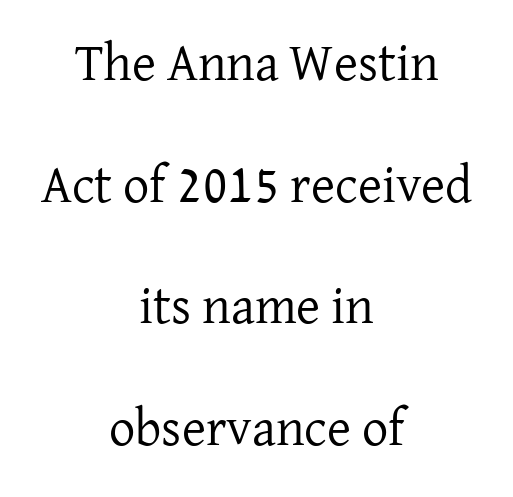
Q: Is the text bold? A: No.
Q: Is the text italic (slanted)? A: No, it is upright.
Q: Is the typeface a serif or a sans-serif typeface? A: Serif.
Q: Is the text underlined? A: No.
Q: How is the paragraph aligned? A: Centered.
Q: Is the spacing between letters normal or unusually wide? A: Normal.
Q: Is the spacing between lines tight, normal or loose? A: Loose.
Q: Width (condensed, normal, or wide)? A: Normal.
Q: Stroke contrast? A: Low.
Q: x-height? A: Medium.
Q: Monospaced? A: No.
